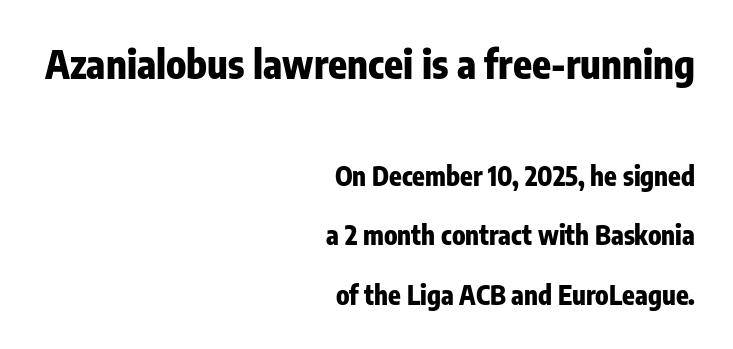
{"serif": "no", "italic": "no", "bold": "yes", "weight": "heavy", "width": "condensed", "stroke_contrast": "low", "x_height": "medium", "monospaced": "no", "underline": "no", "align": "right", "line_spacing": "loose", "line_spacing_ratio": 2.29, "letter_spacing": "normal", "letter_spacing_em": 0.0, "larger_block": "first", "size_ratio": 1.5, "glyph_px": 39}
